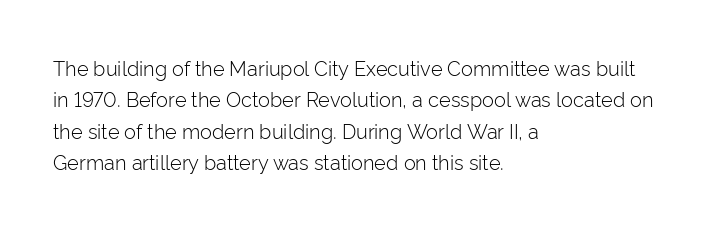
{"italic": "no", "bold": "no", "underline": "no", "align": "left", "line_spacing": "normal", "line_spacing_ratio": 1.57, "letter_spacing": "normal", "letter_spacing_em": 0.0, "glyph_px": 20}
